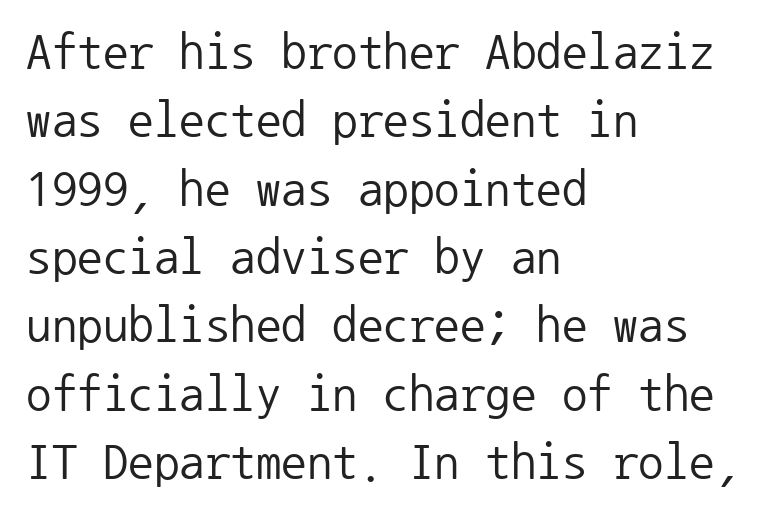
You can tell it's not italic because the verticals are truly vertical. Is the type heavy? It reads as light-to-regular instead. The block of text has a typical density, with ordinary space between rows. Monospaced: the letters line up in strict vertical columns. This sample uses a sans-serif face.
